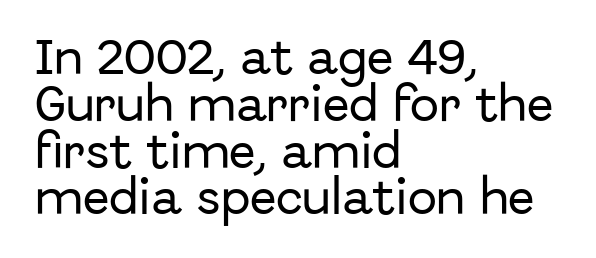
The image shows 39 px sans-serif type, upright; set left-aligned, line spacing 1.2x, normal letter spacing, not underlined; low stroke contrast and a medium x-height.
